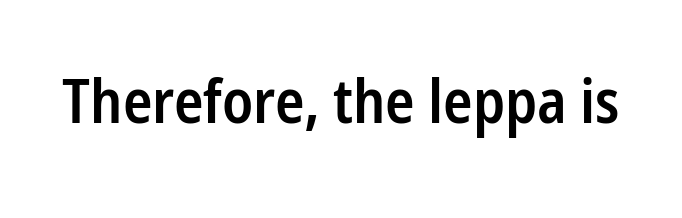
The image shows 61 px semibold, condensed sans-serif type, upright; set normal letter spacing, not underlined; low stroke contrast and a medium x-height.
